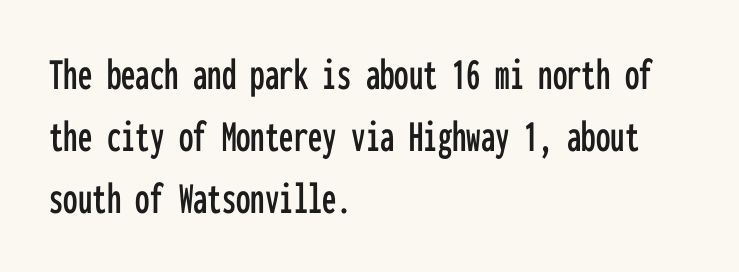
Q: Is the text italic (slanted)? A: No, it is upright.
Q: Is the typeface a serif or a sans-serif typeface? A: Sans-serif.
Q: Is the text underlined? A: No.
Q: How is the paragraph aligned? A: Left-aligned.
Q: Is the spacing between letters normal or unusually wide? A: Normal.
Q: Is the spacing between lines tight, normal or loose? A: Normal.
Q: Width (condensed, normal, or wide)? A: Condensed.
Q: Stroke contrast? A: Low.
Q: x-height? A: Medium.
Q: Monospaced? A: Yes.
